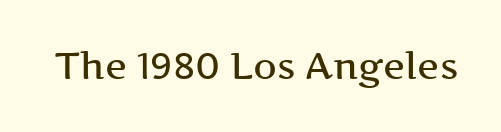
{"serif": "yes", "italic": "no", "bold": "semi", "weight": "semibold", "width": "wide", "stroke_contrast": "medium", "x_height": "medium", "monospaced": "no", "underline": "no", "letter_spacing": "normal", "letter_spacing_em": 0.0, "glyph_px": 37}
